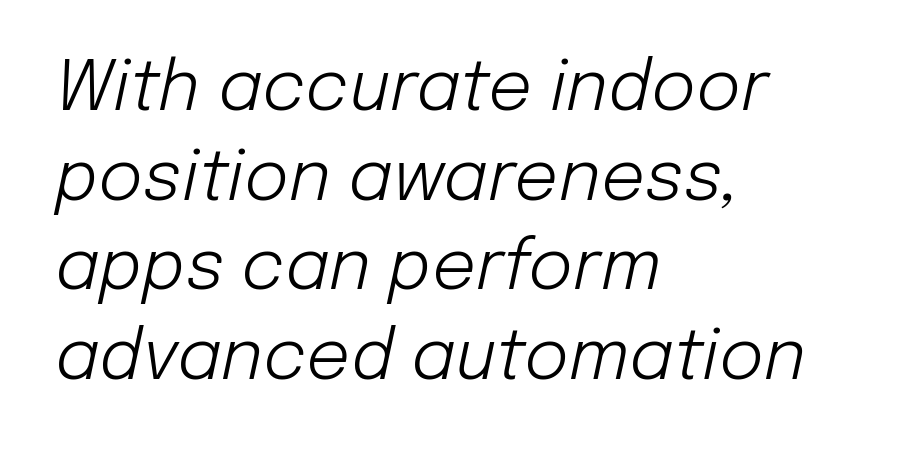
A typesetter would call this leading conventional body-copy spacing. The space beneath each line is pristine and unruled. The tracking reads as untouched default to a designer's eye. This is oblique type, the kind used for emphasis or titles. Think of a printed novel: that variable character pitch is what you see here.
